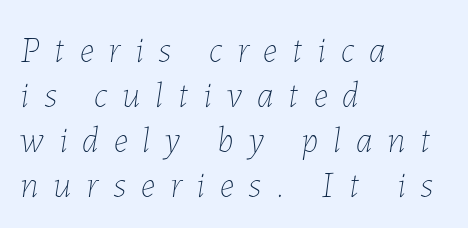
The image shows 36 px thin type, italic (leaning right); set left-aligned, normal line spacing (1.25x), unusually wide letter spacing (+0.42 em), not underlined; low stroke contrast and a medium x-height.
